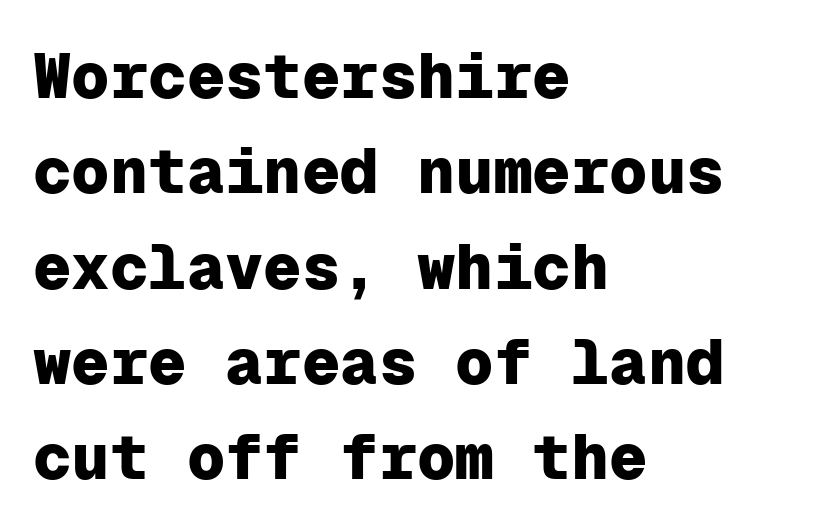
The image shows 64 px heavy sans-serif type, upright, monospaced; set left-aligned, normal line spacing (1.49x), normal letter spacing, not underlined; low stroke contrast and a medium x-height.
